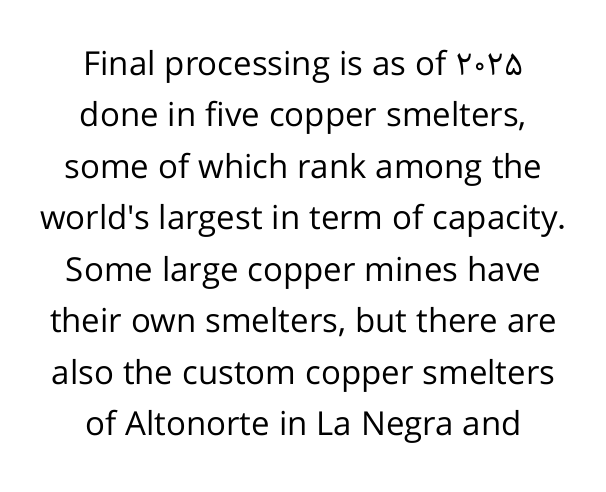
{"serif": "no", "italic": "no", "bold": "no", "weight": "regular", "width": "normal", "stroke_contrast": "low", "x_height": "medium", "monospaced": "no", "underline": "no", "align": "center", "line_spacing": "normal", "line_spacing_ratio": 1.56, "letter_spacing": "normal", "letter_spacing_em": 0.0, "glyph_px": 33}
